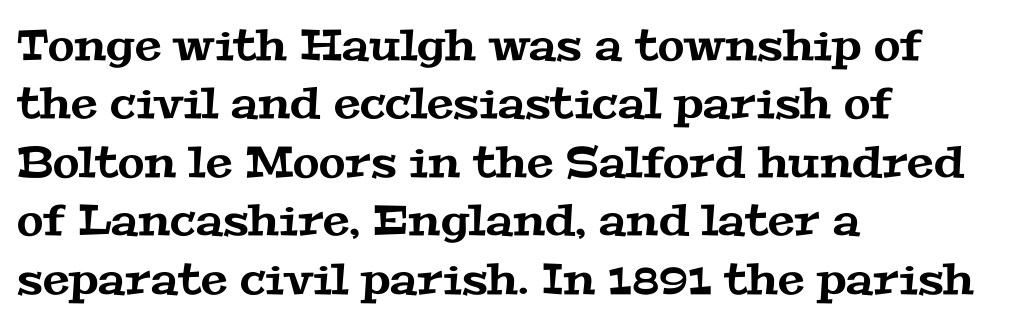
Q: Is the typeface a serif or a sans-serif typeface? A: Serif.
Q: Is the text underlined? A: No.
Q: How is the paragraph aligned? A: Left-aligned.
Q: Is the spacing between letters normal or unusually wide? A: Normal.
Q: Is the spacing between lines tight, normal or loose? A: Normal.
Q: Width (condensed, normal, or wide)? A: Wide.
Q: Stroke contrast? A: Medium.
Q: x-height? A: Medium.
Q: Monospaced? A: No.
